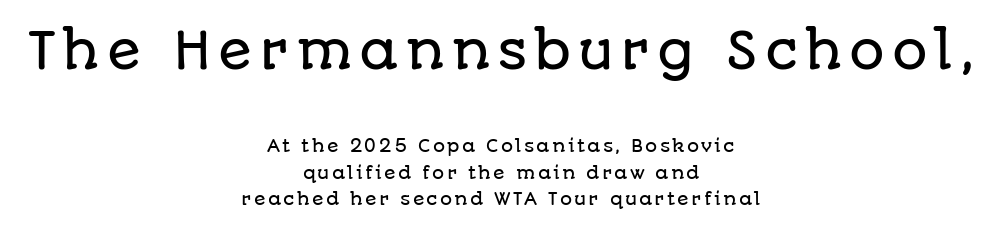
Q: Is the text italic (slanted)? A: No, it is upright.
Q: Is the typeface a serif or a sans-serif typeface? A: Sans-serif.
Q: Is the text underlined? A: No.
Q: How is the paragraph aligned? A: Centered.
Q: Is the spacing between lines tight, normal or loose? A: Normal.
Q: Which block of text is set in a larger size, the first (top) or the second (bottom)? A: The first (top) one.
Q: Width (condensed, normal, or wide)? A: Normal.
Q: Stroke contrast? A: Low.
Q: x-height? A: Large.
Q: Monospaced? A: No.
